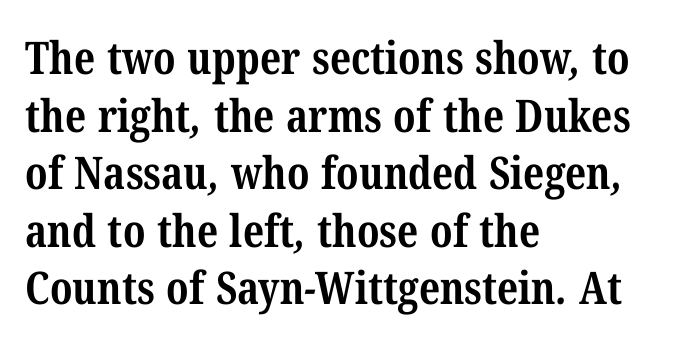
The image shows 45 px bold, condensed serif type; set left-aligned, normal line spacing (1.28x), normal letter spacing, not underlined; medium stroke contrast and a medium x-height.
